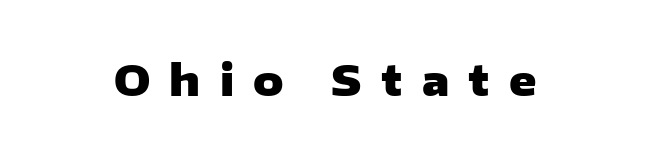
Q: Is the text bold? A: Yes.
Q: Is the text italic (slanted)? A: No, it is upright.
Q: Is the typeface a serif or a sans-serif typeface? A: Sans-serif.
Q: Is the text underlined? A: No.
Q: Is the spacing between letters normal or unusually wide? A: Unusually wide.
Q: Width (condensed, normal, or wide)? A: Wide.
Q: Stroke contrast? A: Low.
Q: x-height? A: Medium.
Q: Monospaced? A: No.
